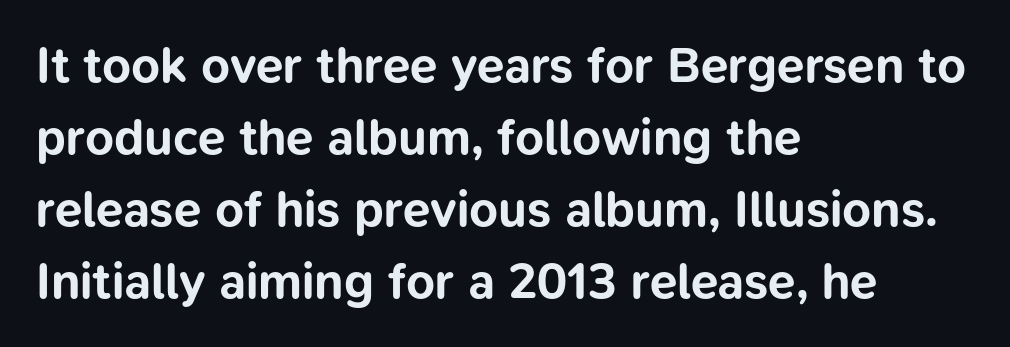
The image shows 50 px bold sans-serif type, upright; set left-aligned, normal line spacing (1.44x), normal letter spacing, not underlined; low stroke contrast and a medium x-height.
